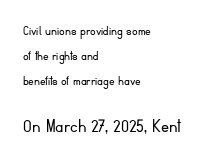
The strokes are not fattened; the text isn't bold. Layout note: lines flush left. The passage shown begins with its smaller block and ends with its larger one. This is roman type, the default non-slanted kind.
